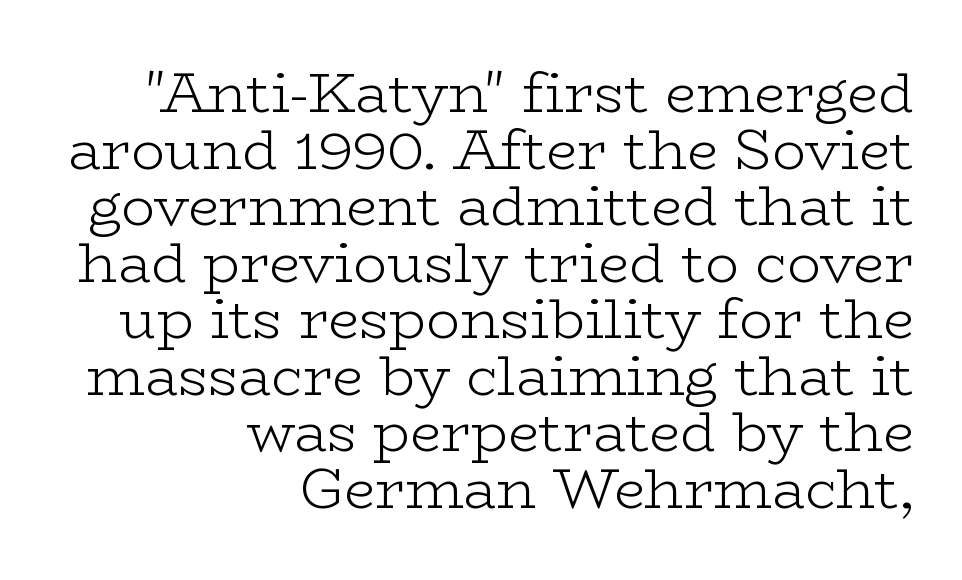
Varying glyph widths throughout — classic text-font behaviour. Does extra space separate the letters? No, they use regular spacing. No letter is thick-stroked: the sample isn't bold. Rule under the text: the space is simply empty.
